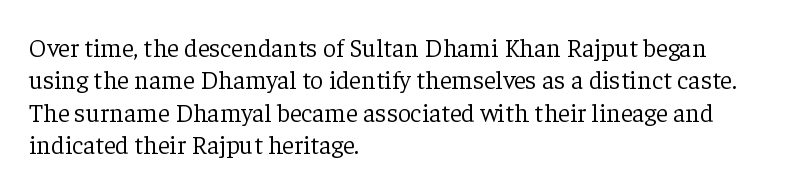
Q: Is the text bold? A: No.
Q: Is the text italic (slanted)? A: No, it is upright.
Q: Is the text underlined? A: No.
Q: How is the paragraph aligned? A: Left-aligned.
Q: Is the spacing between letters normal or unusually wide? A: Normal.
Q: Is the spacing between lines tight, normal or loose? A: Normal.
